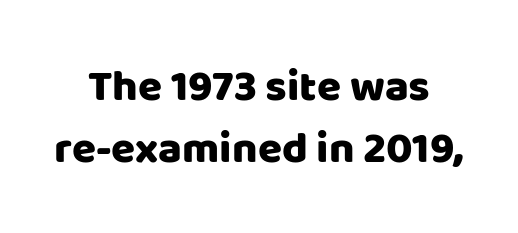
The image shows 44 px sans-serif type, upright; set centered, normal line spacing (1.4x), normal letter spacing, not underlined; low stroke contrast and a large x-height.
